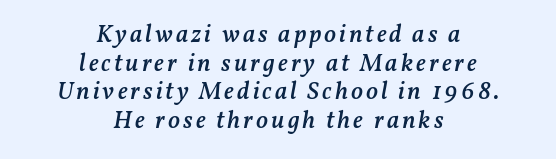
The image shows 25 px text type, italic (leaning right); set centered, tight line spacing (1.15x), not underlined.
